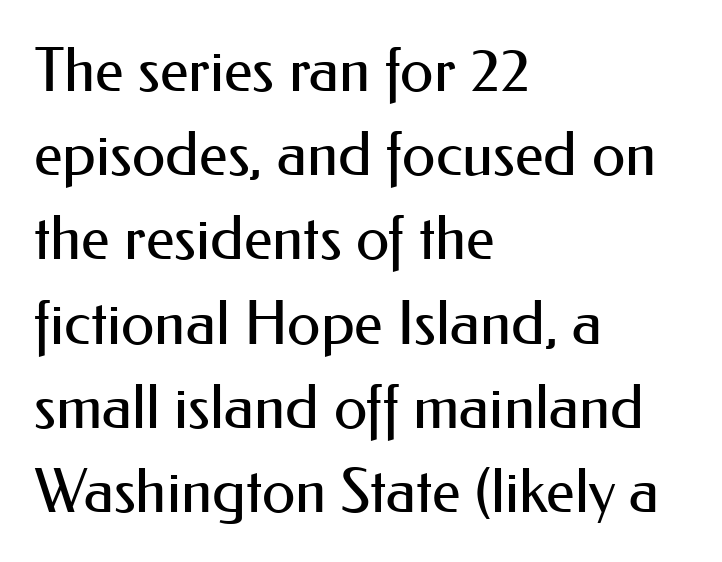
Q: Is the text bold? A: No.
Q: Is the text italic (slanted)? A: No, it is upright.
Q: Is the typeface a serif or a sans-serif typeface? A: Sans-serif.
Q: Is the text underlined? A: No.
Q: How is the paragraph aligned? A: Left-aligned.
Q: Is the spacing between letters normal or unusually wide? A: Normal.
Q: Is the spacing between lines tight, normal or loose? A: Normal.
Q: Width (condensed, normal, or wide)? A: Normal.
Q: Stroke contrast? A: Medium.
Q: x-height? A: Small.
Q: Monospaced? A: No.
